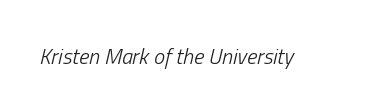
Is the stroke heavy? The answer is a plain regular-or-lighter. Yep, that's italic — everything's leaning. Caption: standard tracking, unaltered. The string is rendered with underlining switched off.
